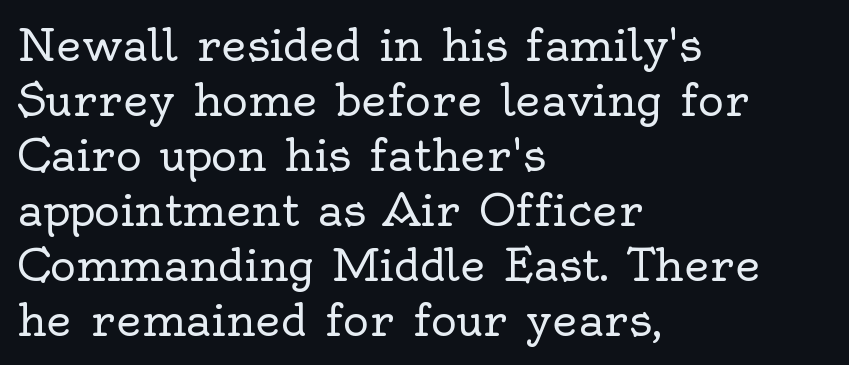
Q: Is the text bold? A: No.
Q: Is the text italic (slanted)? A: No, it is upright.
Q: Is the typeface a serif or a sans-serif typeface? A: Serif.
Q: Is the text underlined? A: No.
Q: How is the paragraph aligned? A: Left-aligned.
Q: Is the spacing between letters normal or unusually wide? A: Normal.
Q: Is the spacing between lines tight, normal or loose? A: Normal.
Q: Width (condensed, normal, or wide)? A: Normal.
Q: x-height? A: Small.
Q: Monospaced? A: No.
